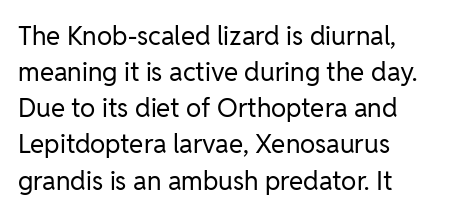
Q: Is the text bold? A: No.
Q: Is the text italic (slanted)? A: No, it is upright.
Q: Is the text underlined? A: No.
Q: How is the paragraph aligned? A: Left-aligned.
Q: Is the spacing between letters normal or unusually wide? A: Normal.
Q: Is the spacing between lines tight, normal or loose? A: Normal.
